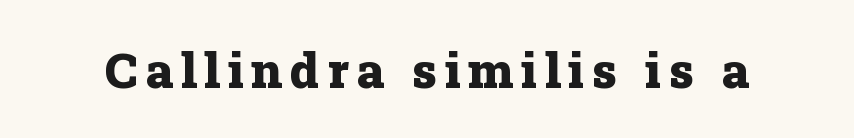
The image shows 49 px heavy serif type, upright; set not underlined; low stroke contrast and a medium x-height.
